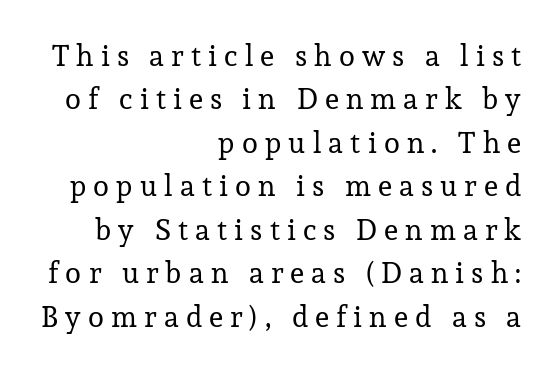
Q: Is the text bold? A: No.
Q: Is the text italic (slanted)? A: No, it is upright.
Q: Is the typeface a serif or a sans-serif typeface? A: Serif.
Q: Is the text underlined? A: No.
Q: How is the paragraph aligned? A: Right-aligned.
Q: Is the spacing between letters normal or unusually wide? A: Unusually wide.
Q: Is the spacing between lines tight, normal or loose? A: Normal.
Q: Width (condensed, normal, or wide)? A: Normal.
Q: Stroke contrast? A: Low.
Q: x-height? A: Medium.
Q: Monospaced? A: No.
